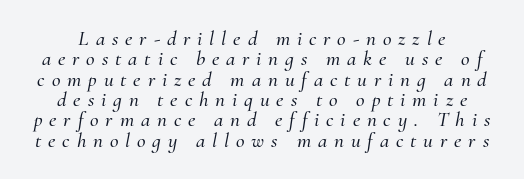
Q: Is the text italic (slanted)? A: Yes, it leans right by about 10 degrees.
Q: Is the text underlined? A: No.
Q: Is the spacing between letters normal or unusually wide? A: Unusually wide.
Q: Is the spacing between lines tight, normal or loose? A: Tight.
